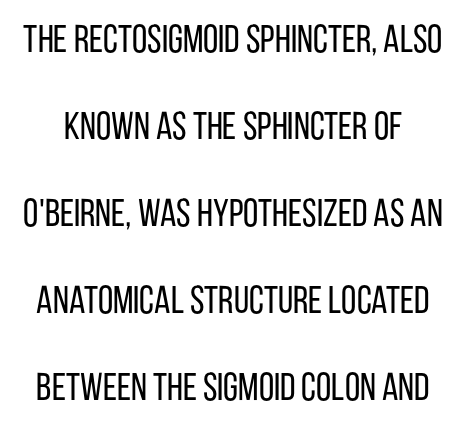
{"serif": "no", "italic": "no", "bold": "no", "weight": "regular", "width": "condensed", "stroke_contrast": "low", "x_height": "large", "monospaced": "no", "underline": "no", "line_spacing": "loose", "line_spacing_ratio": 2.23, "letter_spacing": "normal", "letter_spacing_em": 0.0, "glyph_px": 39}
